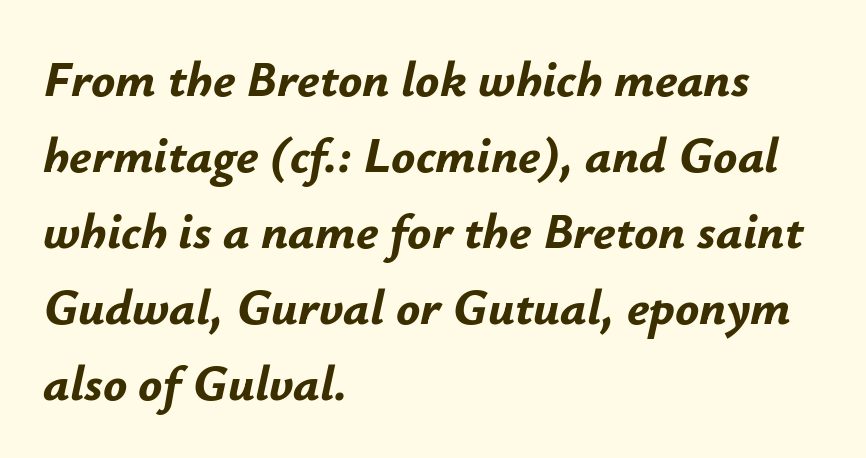
{"italic": "yes", "lean": "right", "slant_degrees": 12, "bold": "yes", "weight": "bold", "width": "normal", "stroke_contrast": "low", "x_height": "small", "monospaced": "no", "underline": "no", "align": "left", "line_spacing": "normal", "line_spacing_ratio": 1.52, "letter_spacing": "normal", "letter_spacing_em": 0.0, "glyph_px": 50}
